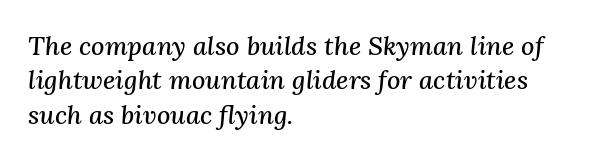
{"italic": "yes", "lean": "right", "slant_degrees": 3, "underline": "no", "align": "left", "line_spacing": "normal", "line_spacing_ratio": 1.32, "letter_spacing": "normal", "letter_spacing_em": 0.0, "glyph_px": 26}
